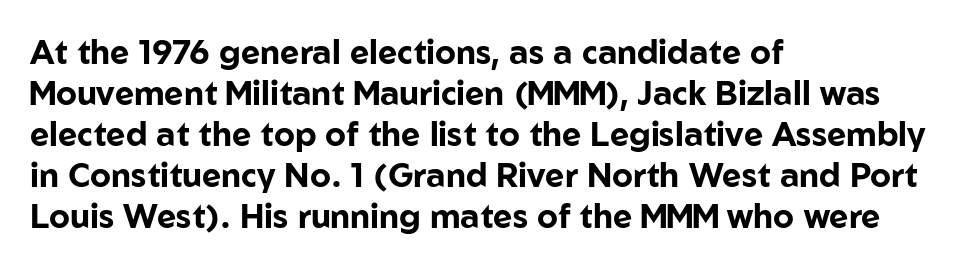
The passage shown is not underscored anywhere. Emphasis by weight is at full strength: bold. Glyph-to-glyph distance matches everyday printed text. Here the designer chose a conventional face with non-uniform glyph widths. This is the regular roman posture of the typeface.
